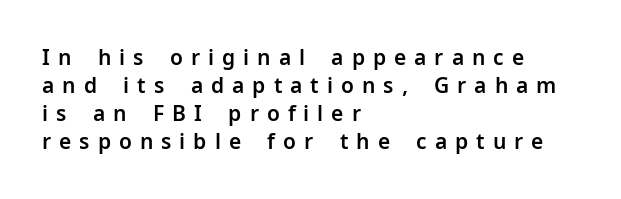
Q: Is the text italic (slanted)? A: No, it is upright.
Q: Is the text underlined? A: No.
Q: How is the paragraph aligned? A: Left-aligned.
Q: Is the spacing between letters normal or unusually wide? A: Unusually wide.
Q: Is the spacing between lines tight, normal or loose? A: Normal.
